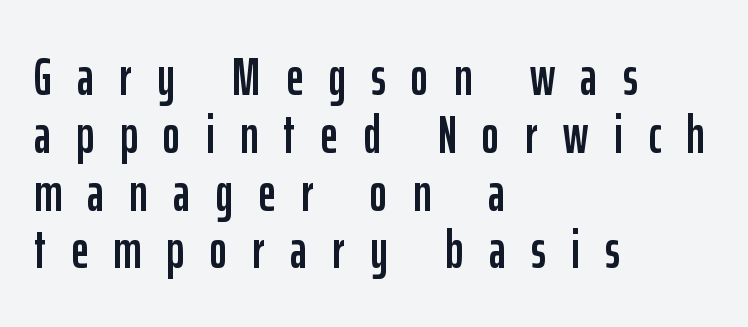
The image shows 53 px condensed sans-serif type, upright; set left-aligned, tight line spacing (1.09x), unusually wide letter spacing (+0.48 em), not underlined; low stroke contrast and a medium x-height.
